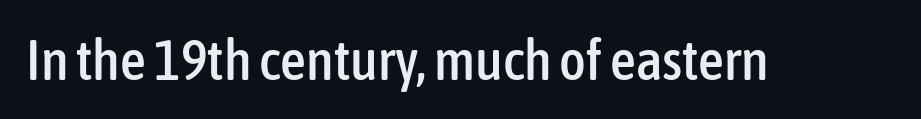
The image shows 57 px condensed sans-serif type, upright; set normal letter spacing, not underlined; low stroke contrast and a medium x-height.
